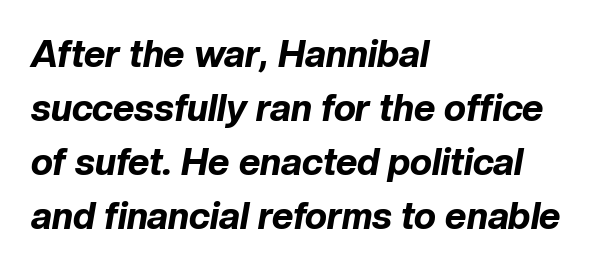
Regular leading. Type without underlining. A student would call this left alignment; a typographer would say flush left, rag right. Observe the lean: these are italic letterforms. The passage shown is typed in a proportional face where columns would drift.
